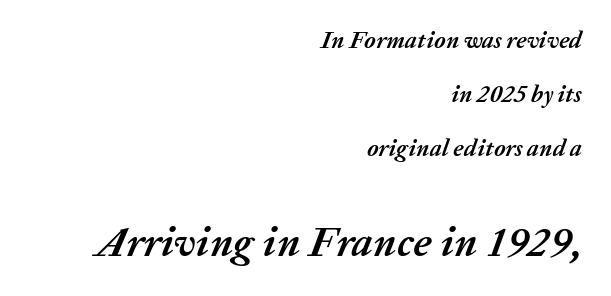
Q: Is the text bold? A: Yes.
Q: Is the text italic (slanted)? A: Yes, it leans right by about 20 degrees.
Q: Is the text underlined? A: No.
Q: How is the paragraph aligned? A: Right-aligned.
Q: Is the spacing between letters normal or unusually wide? A: Normal.
Q: Is the spacing between lines tight, normal or loose? A: Loose.
Q: Which block of text is set in a larger size, the first (top) or the second (bottom)? A: The second (bottom) one.
Q: Width (condensed, normal, or wide)? A: Normal.
Q: Stroke contrast? A: Medium.
Q: x-height? A: Medium.
Q: Monospaced? A: No.
